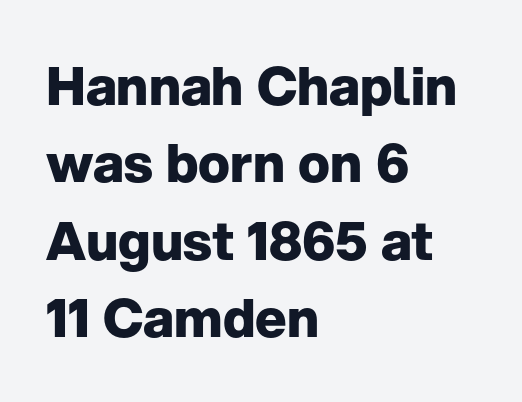
The image shows 53 px heavy sans-serif type, upright; set left-aligned, normal line spacing (1.46x), normal letter spacing, not underlined; low stroke contrast and a medium x-height.
